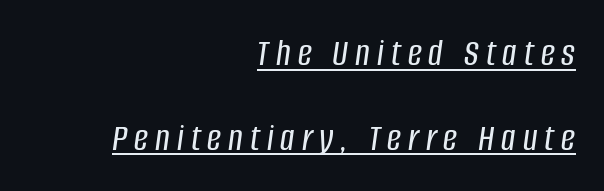
Check the space under the baseline: a stroke is drawn there. Each letter keeps its own natural width here, so spacing adapts to shape. A student would call this right alignment; a typographer would say flush right, rag left. Characters are canted at an angle relative to the baseline's perpendicular.
